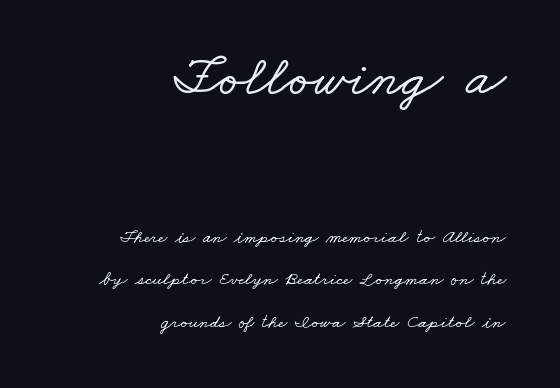
{"serif": "yes", "width": "wide", "stroke_contrast": "low", "x_height": "small", "monospaced": "no", "underline": "no", "align": "right", "line_spacing": "loose", "line_spacing_ratio": 2.22, "letter_spacing": "normal", "letter_spacing_em": 0.0, "larger_block": "first", "size_ratio": 3.05, "glyph_px": 58}
